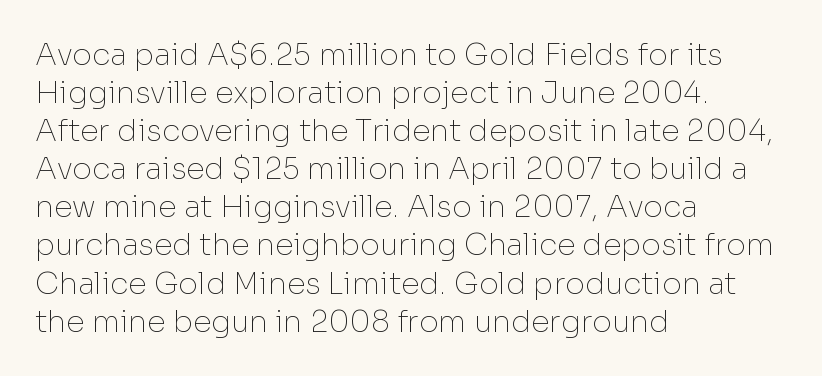
Q: Is the text bold? A: No.
Q: Is the text italic (slanted)? A: No, it is upright.
Q: Is the typeface a serif or a sans-serif typeface? A: Sans-serif.
Q: Is the text underlined? A: No.
Q: How is the paragraph aligned? A: Left-aligned.
Q: Is the spacing between letters normal or unusually wide? A: Normal.
Q: Is the spacing between lines tight, normal or loose? A: Normal.
Q: Width (condensed, normal, or wide)? A: Normal.
Q: Stroke contrast? A: Low.
Q: x-height? A: Medium.
Q: Monospaced? A: No.
